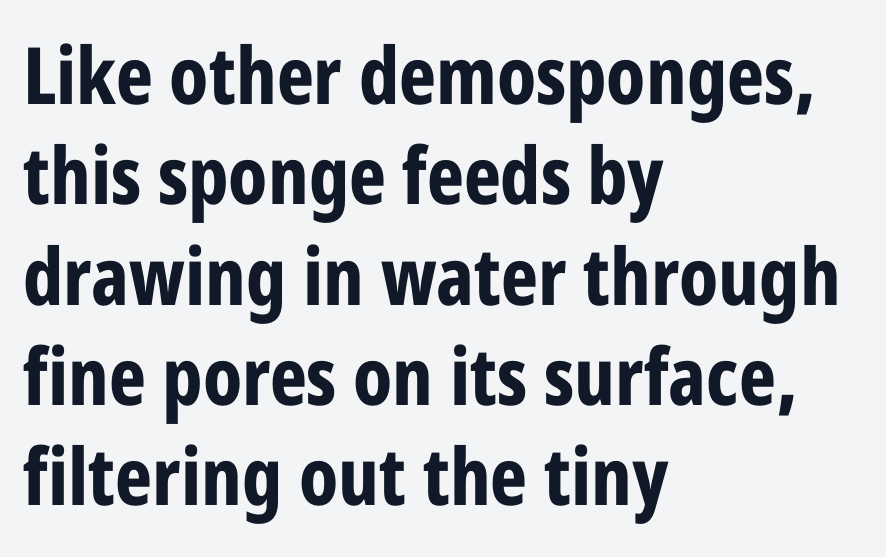
The image shows 79 px bold, condensed sans-serif type, upright; set left-aligned, normal line spacing (1.27x), normal letter spacing, not underlined; low stroke contrast and a large x-height.
